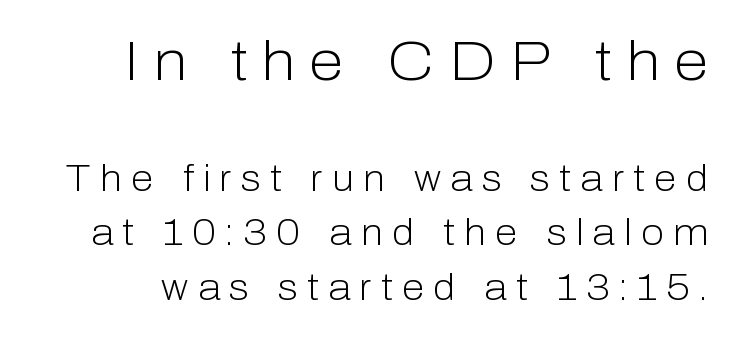
The rendering shrinks the type as you move from the upper chunk to the lower. Do the characters align in a grid? No, the font is proportional. The type sits square on the baseline with zero lean. Notice how descenders clear the ascenders below comfortably — that's standard leading. I'd call this a sans setting — the letters go barefoot. Compared with typical body copy, the letter spacing here is much looser.
